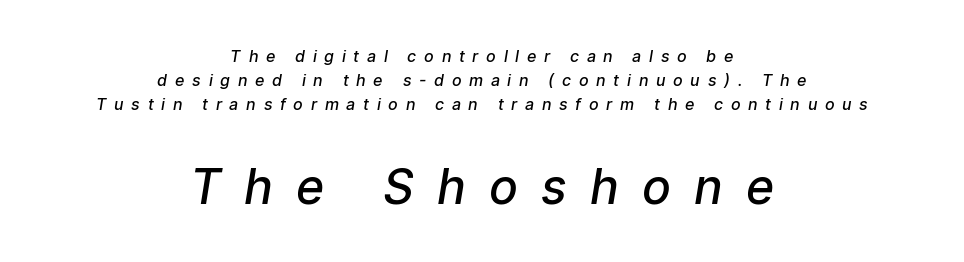
Weight: semibold (demi). Examine the stroke ends and you'll find no serifs. The face used here is proportionally spaced, like ordinary book or web type. Words float on clear page, feet unadorned.
